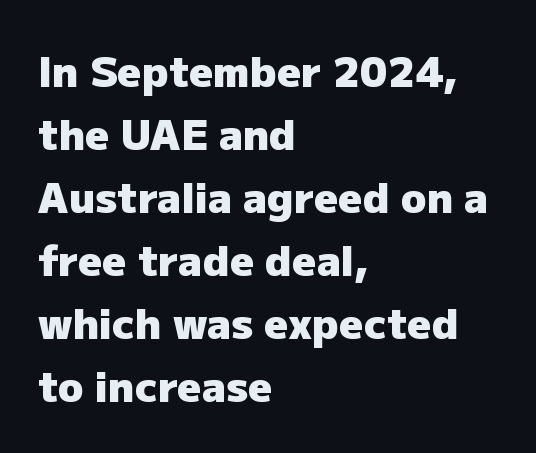
The image shows 42 px heavy sans-serif type, upright; set left-aligned, normal line spacing (1.5x), normal letter spacing, not underlined; low stroke contrast and a medium x-height.
